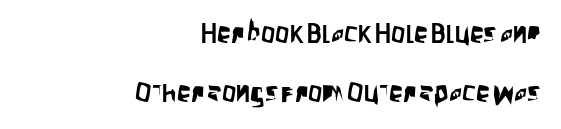
The image shows 28 px condensed sans-serif type, upright; set right-aligned, loose line spacing (2.11x), normal letter spacing, not underlined; low stroke contrast and a large x-height.
